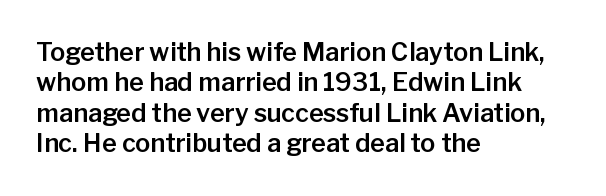
The image shows 25 px text type, upright; set left-aligned, line spacing 1.22x, normal letter spacing, not underlined.
